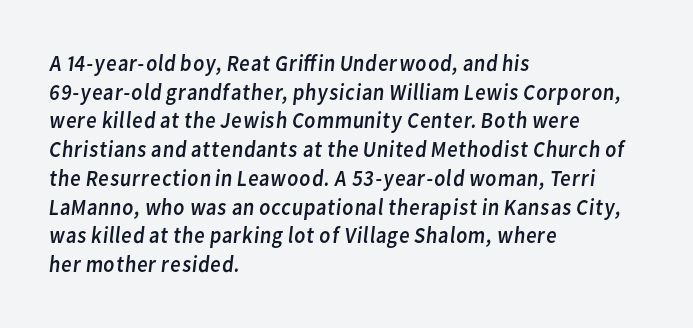
{"bold": "no", "underline": "no", "align": "left", "line_spacing": "normal", "line_spacing_ratio": 1.25, "letter_spacing": "normal", "letter_spacing_em": 0.0, "glyph_px": 23}
